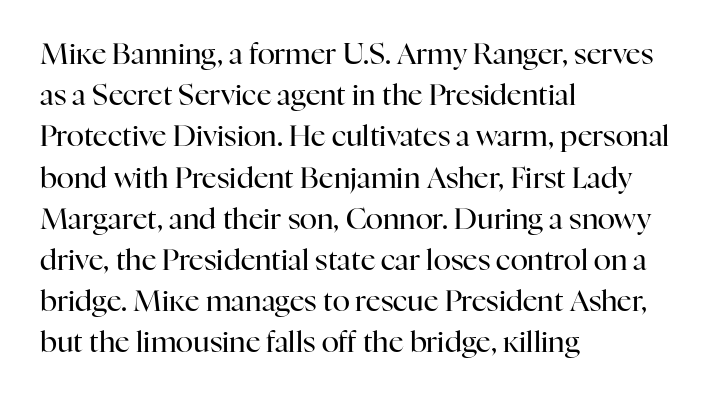
The image shows 29 px regular-weight serif type, upright; set left-aligned, normal line spacing (1.42x), normal letter spacing, not underlined; high stroke contrast and a medium x-height.
